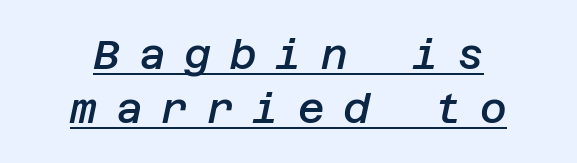
The image shows 41 px semibold type, italic (leaning right); set centered, normal line spacing (1.31x), unusually wide letter spacing (+0.46 em), underlined; low stroke contrast and a large x-height.
